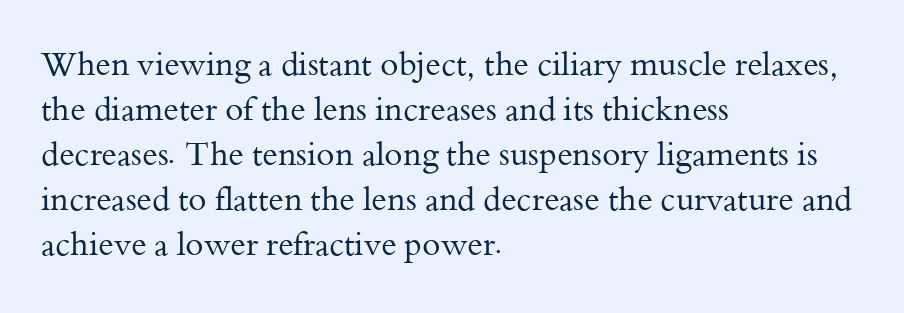
The passage shown stacks its lines at a standard gap. Casual observation: everything's shoved over to the left. What stands out about the letter spacing? Nothing — it is the standard amount. The space beneath each line is pristine and unruled. Do the characters align in a grid? No, the font is proportional. Is this a heavy cut? Hardly; it is regular or lighter.
